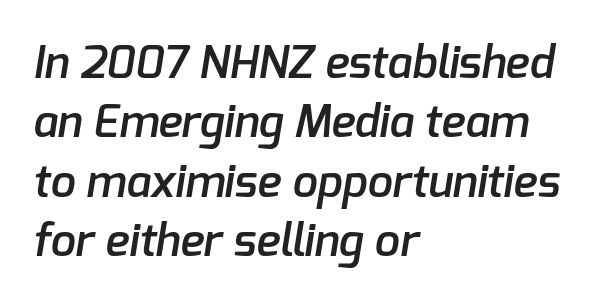
Q: Is the text bold? A: Semi-bold.
Q: Is the typeface a serif or a sans-serif typeface? A: Sans-serif.
Q: Is the text underlined? A: No.
Q: How is the paragraph aligned? A: Left-aligned.
Q: Is the spacing between letters normal or unusually wide? A: Normal.
Q: Is the spacing between lines tight, normal or loose? A: Normal.
Q: Width (condensed, normal, or wide)? A: Normal.
Q: Stroke contrast? A: Low.
Q: x-height? A: Medium.
Q: Monospaced? A: No.
